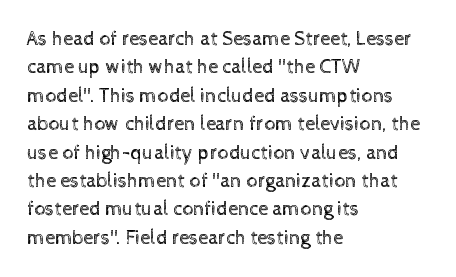
{"italic": "no", "bold": "no", "underline": "no", "align": "left", "line_spacing": "normal", "line_spacing_ratio": 1.42, "letter_spacing": "normal", "letter_spacing_em": 0.0, "glyph_px": 20}
